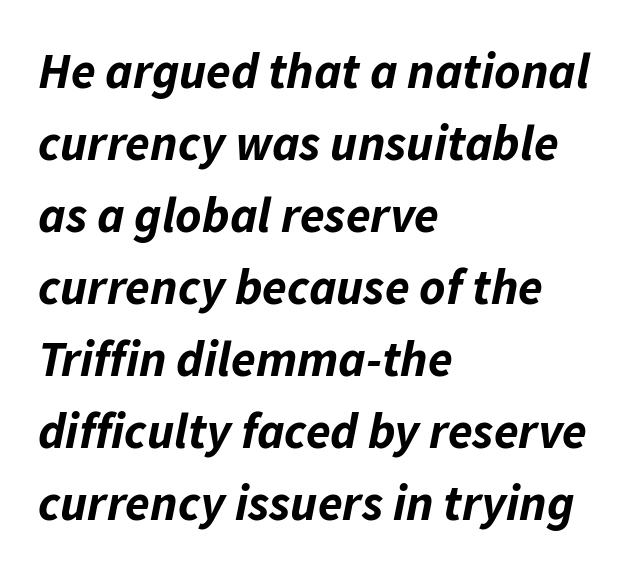
This is oblique type, the kind used for emphasis or titles. Note the varied advance widths — an 'i' is clearly narrower than an 'm'. Interline gaps are of average width in this sample. Underline: absent.
